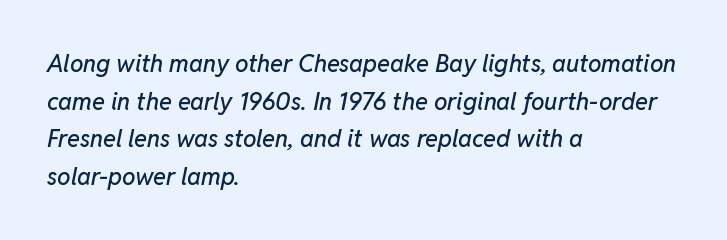
{"italic": "yes", "lean": "right", "slant_degrees": 11, "underline": "no", "align": "left", "line_spacing": "normal", "line_spacing_ratio": 1.57, "letter_spacing": "normal", "letter_spacing_em": 0.0, "glyph_px": 24}
